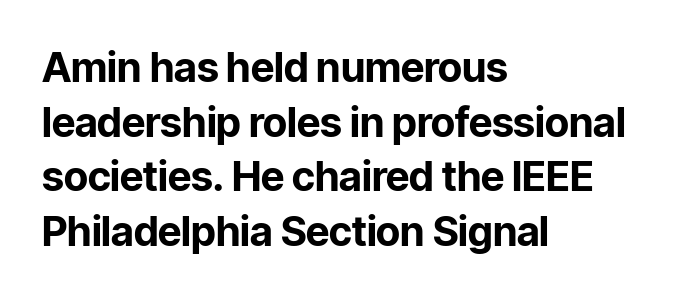
{"serif": "no", "italic": "no", "bold": "yes", "weight": "bold", "width": "normal", "stroke_contrast": "low", "x_height": "medium", "monospaced": "no", "underline": "no", "align": "left", "line_spacing": "normal", "line_spacing_ratio": 1.33, "letter_spacing": "normal", "letter_spacing_em": 0.0, "glyph_px": 41}
